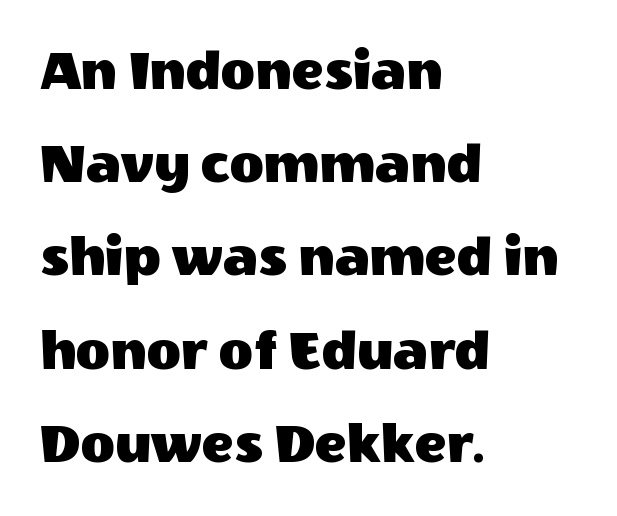
The image shows 59 px sans-serif type, upright; set left-aligned, normal line spacing (1.58x), normal letter spacing, not underlined; a large x-height.
